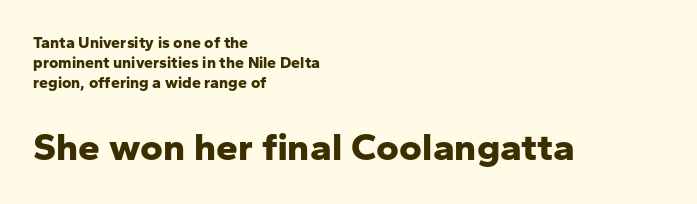
{"serif": "no", "italic": "no", "bold": "yes", "weight": "bold", "width": "normal", "stroke_contrast": "low", "x_height": "medium", "monospaced": "no", "underline": "no", "align": "left", "line_spacing": "normal", "line_spacing_ratio": 1.25, "letter_spacing": "normal", "letter_spacing_em": 0.0, "larger_block": "second", "size_ratio": 2.44, "glyph_px": 39}
